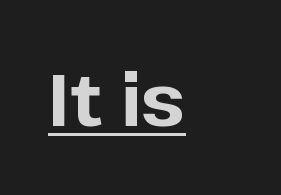
{"serif": "no", "italic": "no", "bold": "yes", "weight": "bold", "width": "normal", "stroke_contrast": "low", "x_height": "medium", "monospaced": "no", "underline": "yes", "align": "left", "letter_spacing": "normal", "letter_spacing_em": 0.0, "glyph_px": 72}
